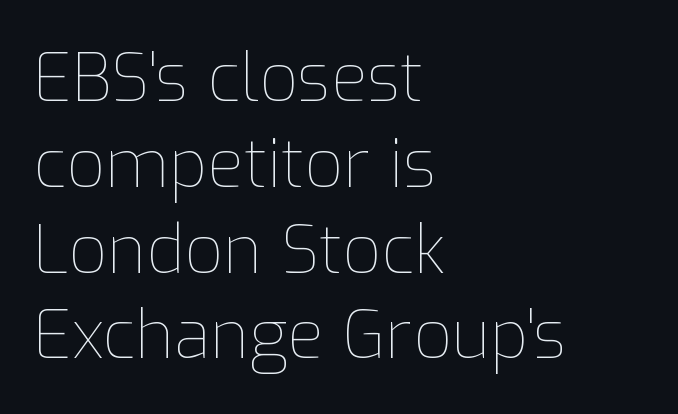
{"italic": "no", "bold": "no", "weight": "thin", "width": "normal", "stroke_contrast": "low", "x_height": "medium", "monospaced": "no", "underline": "no", "align": "left", "line_spacing": "normal", "line_spacing_ratio": 1.28, "letter_spacing": "normal", "letter_spacing_em": 0.0, "glyph_px": 67}
